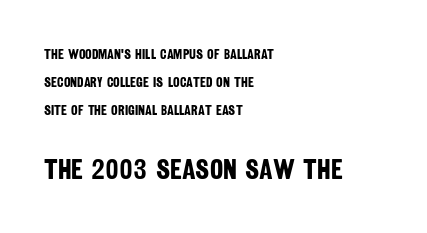
Summary of weight: heavy, a full bold. Is this a fixed-width face? No — the glyphs have proportional, varying widths. Tracking value appears to be zero — textbook default spacing. Note: smaller setting up top, larger setting below. This is sans-serif lettering, the kind often seen on screens and signage. This sample trades compactness for vertical openness between lines.
